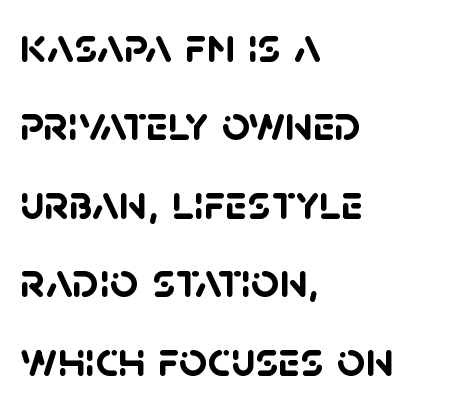
The block of text has a typical density, with ordinary space between rows. Casual observation: everything's shoved over to the left. Letter spacing: default. Strokes here are thick enough to call this a true bold. The rendering uses natural spacing where letterforms have individual widths. The area under the type is left untouched.
